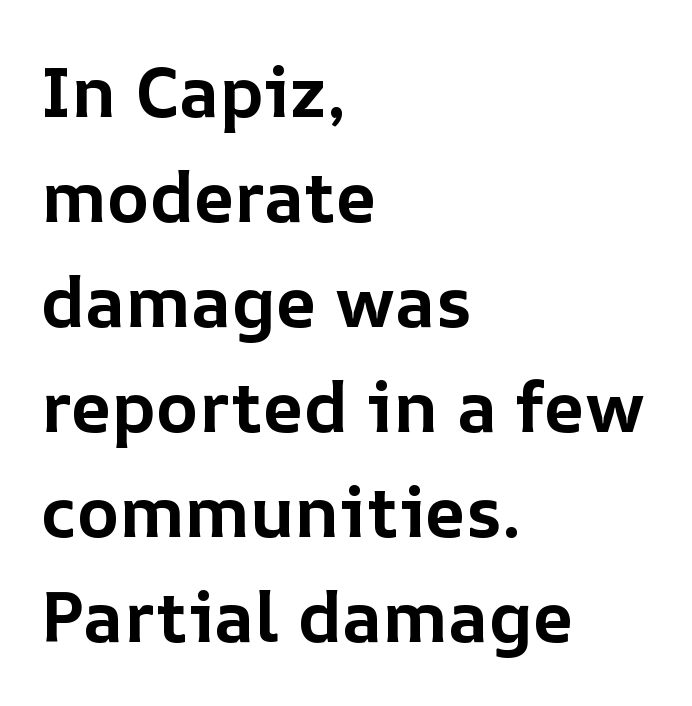
Nobody touched the tracking dial on this one. No italicization has been applied; the sample stays upright. Set as a true bold cut, around the 700 mark. The passage shown is typed in a proportional face where columns would drift.
